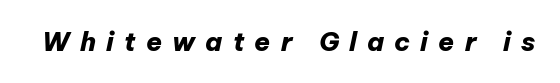
The image shows 26 px bold type, italic (leaning right); set unusually wide letter spacing (+0.39 em), not underlined.
